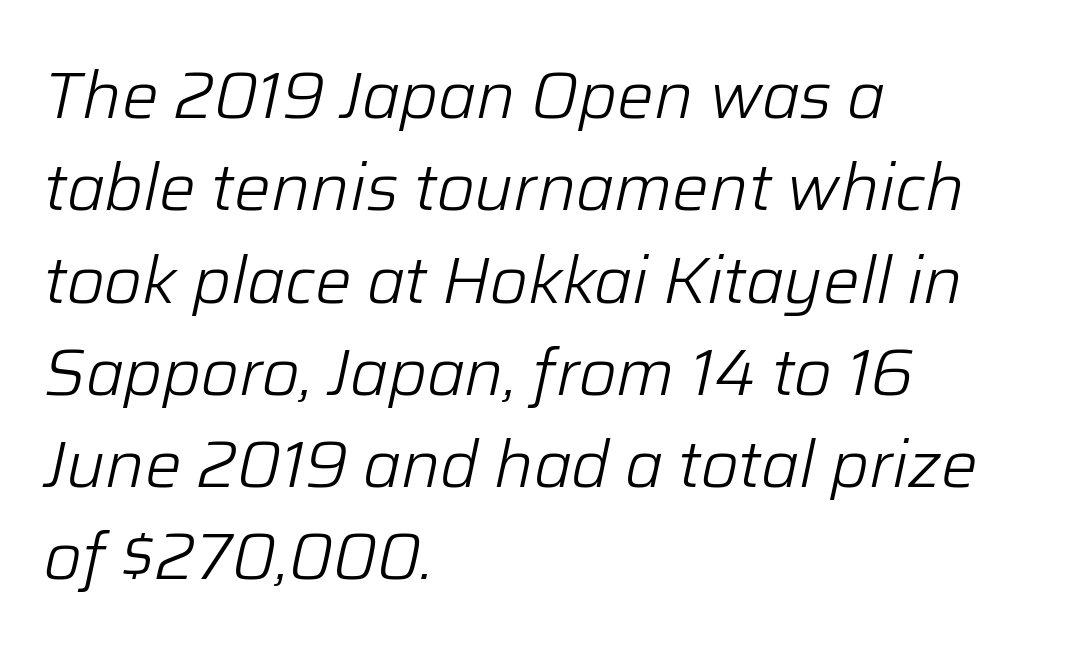
Posture: slanted. This block has exactly the height ordinary leading produces. Is the letter spacing exaggerated? No — it looks like the ordinary default. Think of a printed novel: that variable character pitch is what you see here. Short and long lines alike share a common starting point at left.
